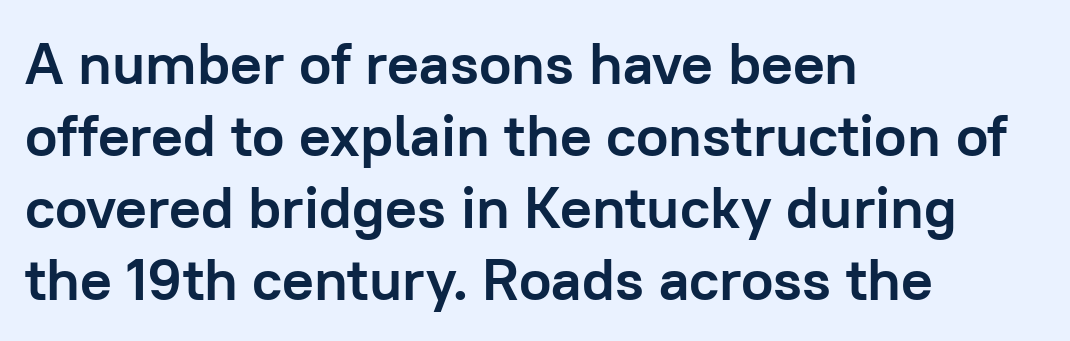
{"serif": "no", "italic": "no", "bold": "yes", "weight": "semibold", "width": "normal", "stroke_contrast": "low", "x_height": "medium", "monospaced": "no", "underline": "no", "align": "left", "line_spacing_ratio": 1.22, "letter_spacing": "normal", "letter_spacing_em": 0.0, "glyph_px": 59}
